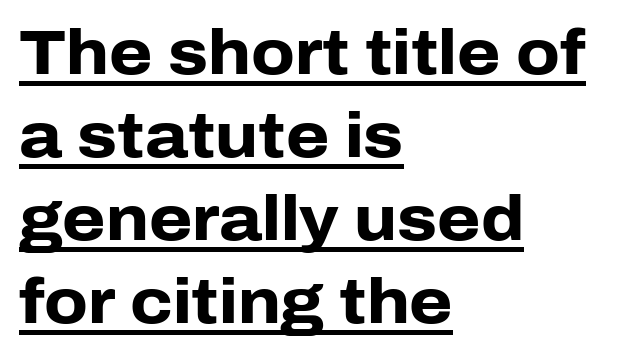
The image shows 62 px heavy sans-serif type, upright; set left-aligned, normal line spacing (1.34x), normal letter spacing, underlined; low stroke contrast and a medium x-height.
